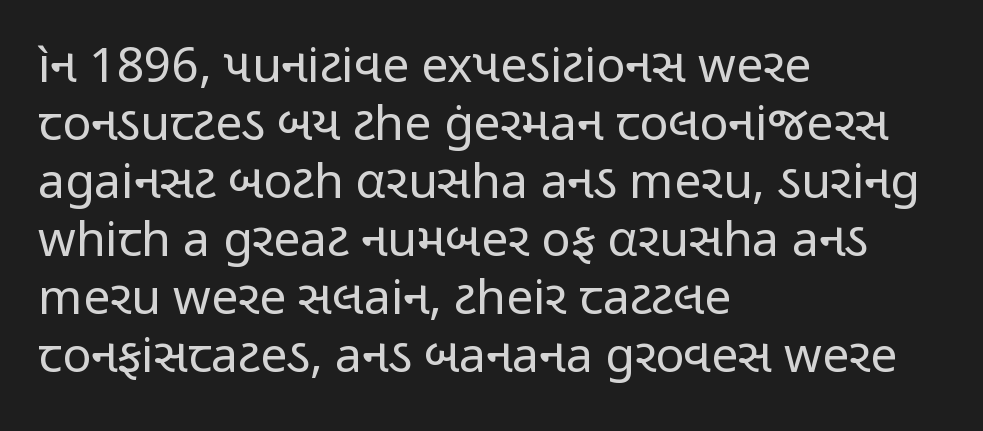
{"serif": "no", "italic": "no", "bold": "no", "weight": "regular", "width": "condensed", "stroke_contrast": "low", "x_height": "medium", "monospaced": "no", "underline": "no", "align": "left", "line_spacing_ratio": 1.21, "letter_spacing": "normal", "letter_spacing_em": 0.0, "glyph_px": 48}
